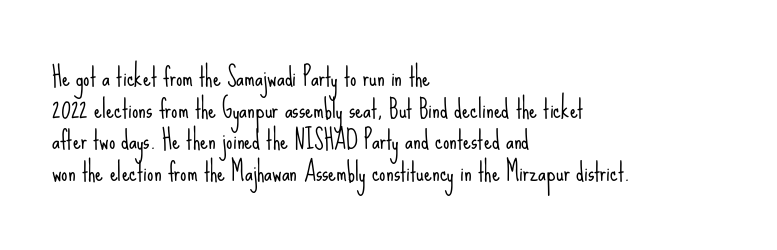
The image shows 25 px text type, upright; set left-aligned, normal line spacing (1.27x), normal letter spacing, not underlined.
